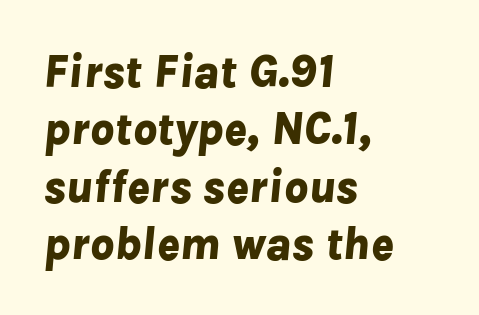
{"italic": "yes", "lean": "right", "slant_degrees": 8, "bold": "yes", "weight": "bold", "width": "normal", "stroke_contrast": "low", "x_height": "medium", "monospaced": "no", "underline": "no", "align": "left", "line_spacing_ratio": 1.22, "letter_spacing": "normal", "letter_spacing_em": 0.0, "glyph_px": 47}
